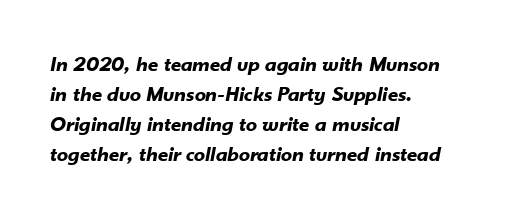
Q: Is the text bold? A: Yes.
Q: Is the text italic (slanted)? A: Yes, it leans right by about 10 degrees.
Q: Is the text underlined? A: No.
Q: How is the paragraph aligned? A: Left-aligned.
Q: Is the spacing between letters normal or unusually wide? A: Normal.
Q: Is the spacing between lines tight, normal or loose? A: Normal.
